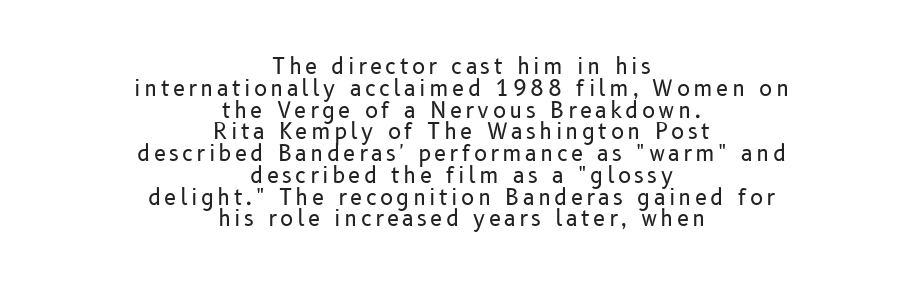
{"italic": "no", "bold": "no", "underline": "no", "align": "center", "line_spacing": "tight", "line_spacing_ratio": 0.99, "glyph_px": 22}
